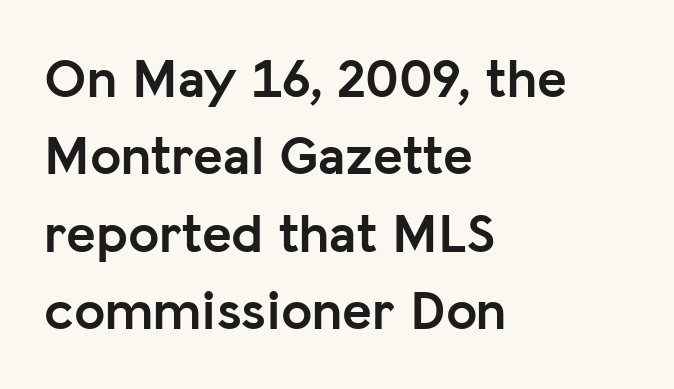
{"serif": "no", "italic": "no", "bold": "yes", "weight": "semibold", "width": "normal", "stroke_contrast": "low", "x_height": "medium", "monospaced": "no", "underline": "no", "align": "left", "line_spacing": "normal", "line_spacing_ratio": 1.38, "letter_spacing": "normal", "letter_spacing_em": 0.0, "glyph_px": 56}
